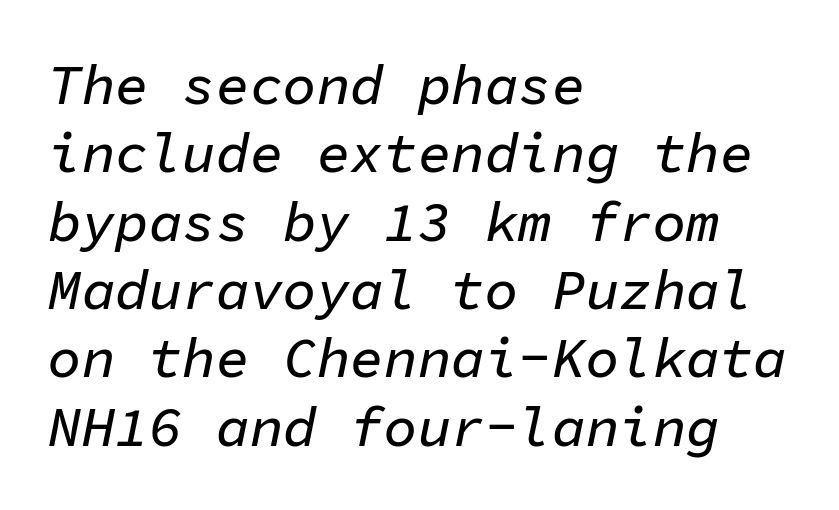
The image shows 56 px text type, italic (leaning right), monospaced; set left-aligned, line spacing 1.22x, normal letter spacing, not underlined; low stroke contrast and a medium x-height.
